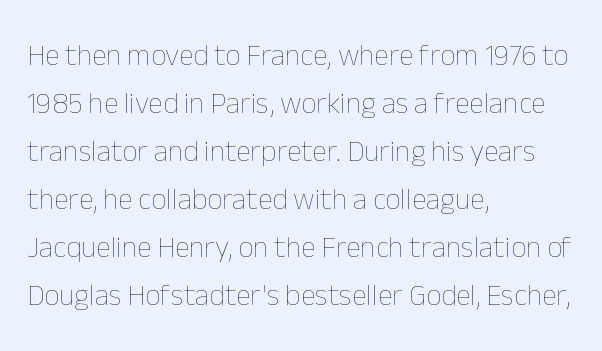
Tall strokes in this sample are plumb rather than angled. This sample has the flowing, uneven cadence of proportional lettering. Which margin do the lines hug? The left one — the right edge is uneven. A normal amount of white space separates one row of letters from the next.
